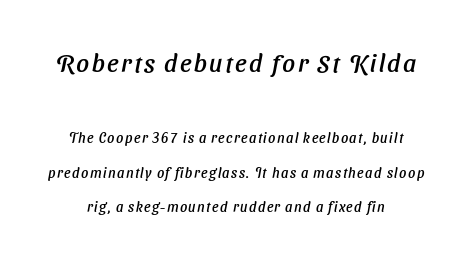
In terms of leading, this rendering errs on the spacious side. You can tell it's italic because the verticals aren't actually vertical. The letters in the upper block stand taller than those in the block below. Descender tails drop into unmarked territory.
